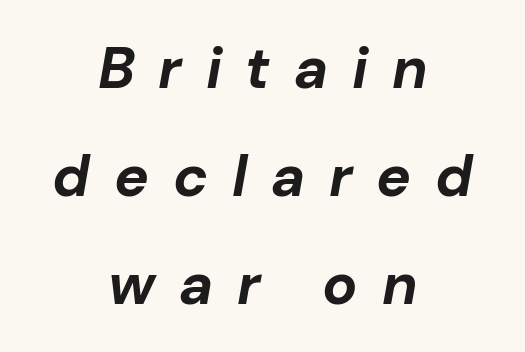
The image shows 58 px bold type, italic (leaning right); set centered, line spacing 1.86x, unusually wide letter spacing (+0.41 em), not underlined; low stroke contrast and a medium x-height.
